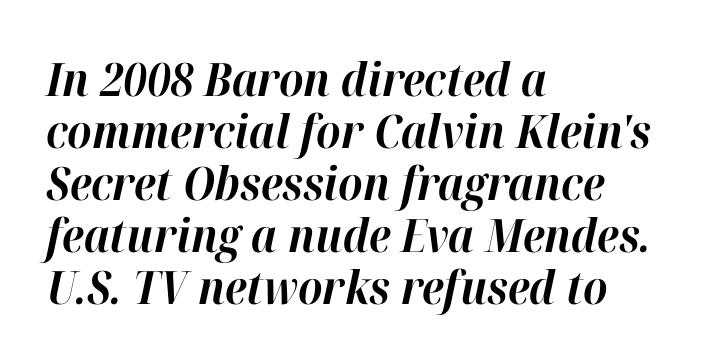
The image shows 46 px bold type, italic (leaning right); set left-aligned, tight line spacing (1.13x), normal letter spacing, not underlined; high stroke contrast and a medium x-height.
